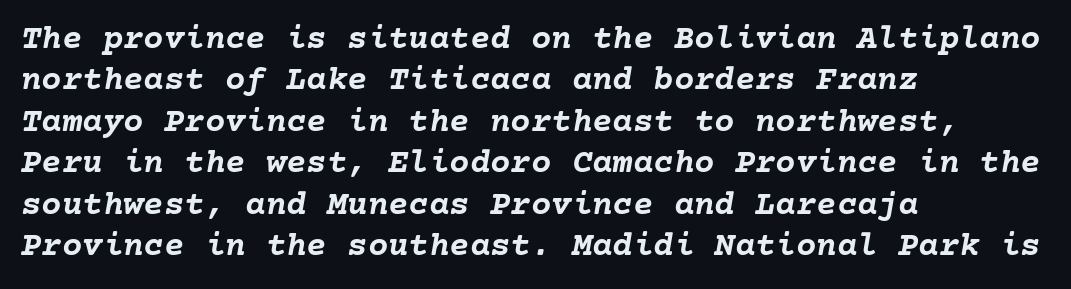
This is oblique type, the kind used for emphasis or titles. Which margin do the lines hug? The left one — the right edge is uneven. Each word holds together tightly as a unit, with standard inter-letter gaps. Underline: absent. The letters are bold, with thick, heavy strokes.
